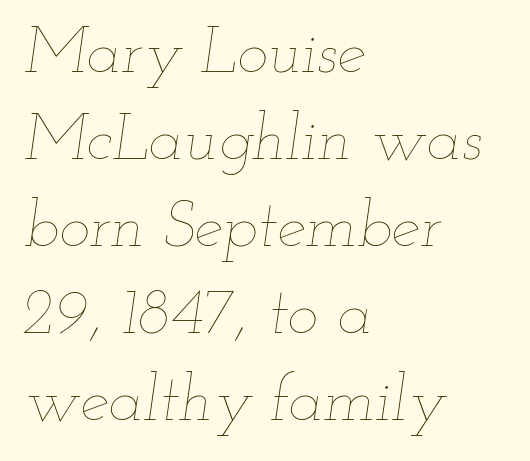
The tracking reads as untouched default to a designer's eye. Think of a printed novel: that variable character pitch is what you see here. The passage shown leans; its letterforms are oblique. Each stroke keeps to a modest, everyday thickness or less.
